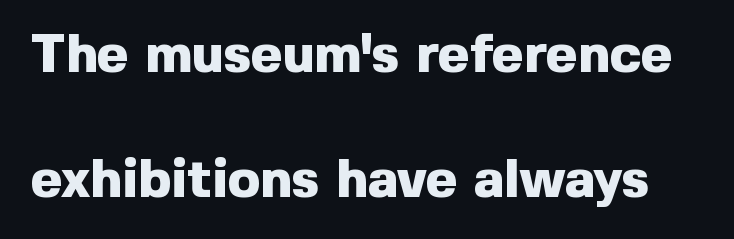
The letters advance in unequal steps, a hallmark of proportional type. Each glyph is drawn with heavy, bold strokes. Successive baselines arrive slowly, with a big drop between each. Inter-character spacing is left at the font's built-in metrics. You can tell from the bare stems that sans-serif type was used.
